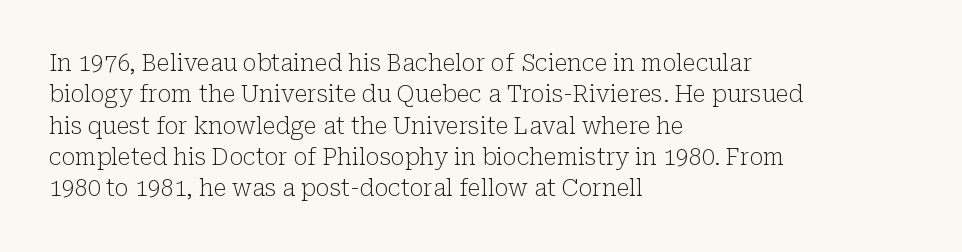
Q: Is the text bold? A: No.
Q: Is the text italic (slanted)? A: No, it is upright.
Q: Is the text underlined? A: No.
Q: How is the paragraph aligned? A: Left-aligned.
Q: Is the spacing between letters normal or unusually wide? A: Normal.
Q: Is the spacing between lines tight, normal or loose? A: Normal.
